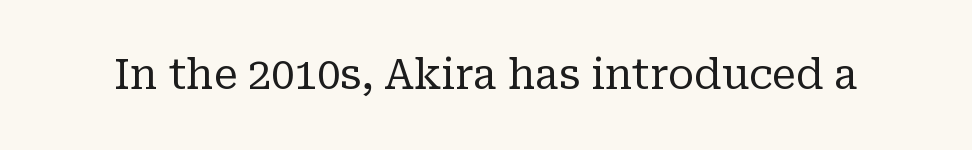
{"serif": "yes", "italic": "no", "bold": "no", "weight": "regular", "width": "normal", "stroke_contrast": "low", "x_height": "medium", "monospaced": "no", "underline": "no", "letter_spacing": "normal", "letter_spacing_em": 0.0, "glyph_px": 41}
